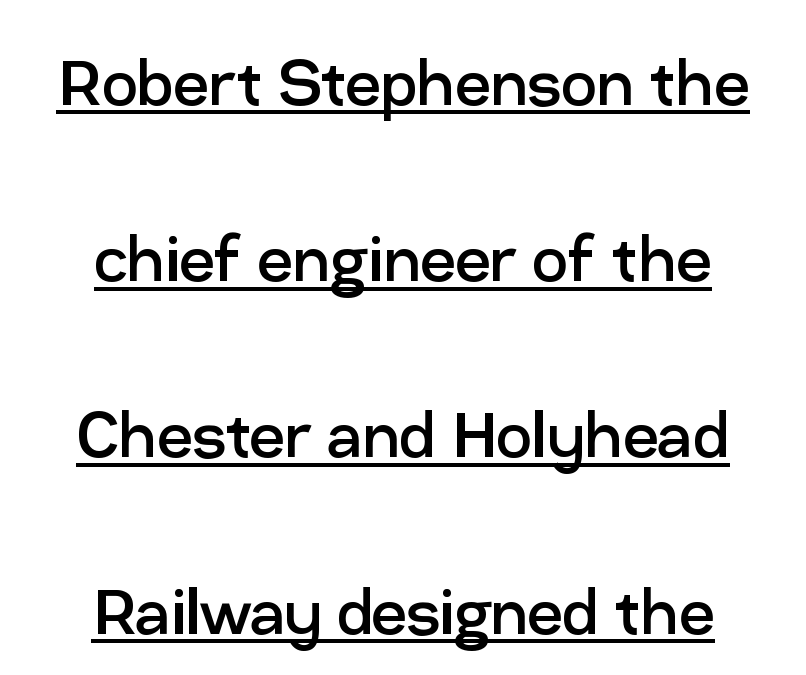
{"serif": "no", "italic": "no", "bold": "no", "weight": "regular", "width": "normal", "stroke_contrast": "low", "x_height": "medium", "monospaced": "no", "underline": "yes", "align": "center", "line_spacing": "loose", "line_spacing_ratio": 2.23, "letter_spacing": "normal", "letter_spacing_em": 0.0, "glyph_px": 79}
